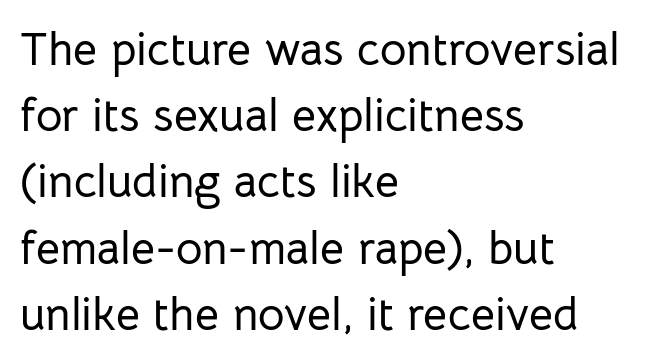
Q: Is the text italic (slanted)? A: No, it is upright.
Q: Is the typeface a serif or a sans-serif typeface? A: Sans-serif.
Q: Is the text underlined? A: No.
Q: How is the paragraph aligned? A: Left-aligned.
Q: Is the spacing between letters normal or unusually wide? A: Normal.
Q: Is the spacing between lines tight, normal or loose? A: Normal.
Q: Width (condensed, normal, or wide)? A: Normal.
Q: Stroke contrast? A: Low.
Q: x-height? A: Medium.
Q: Monospaced? A: No.
